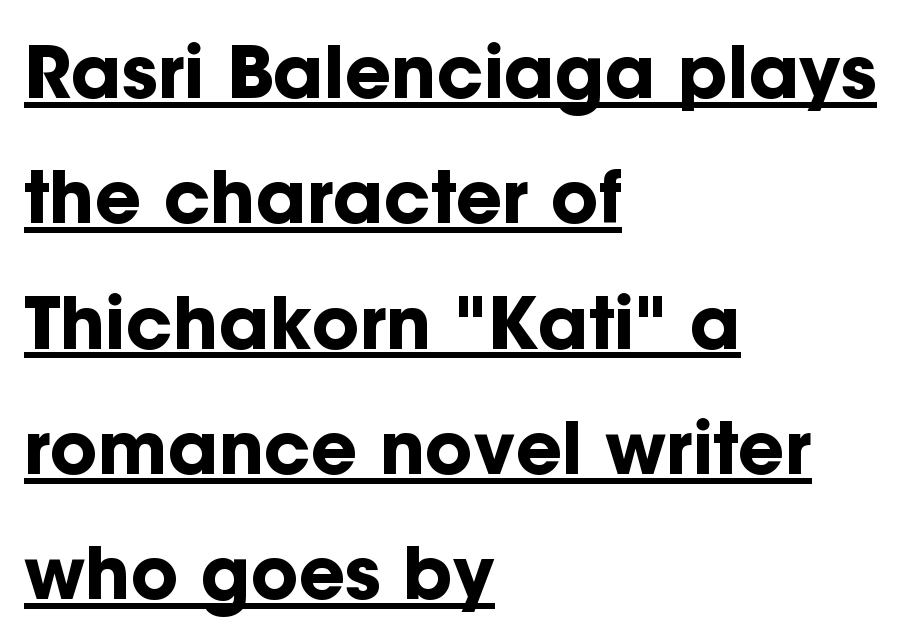
{"serif": "no", "italic": "no", "bold": "yes", "weight": "bold", "width": "normal", "stroke_contrast": "low", "x_height": "medium", "monospaced": "no", "underline": "yes", "align": "left", "line_spacing_ratio": 1.74, "letter_spacing": "normal", "letter_spacing_em": 0.0, "glyph_px": 72}
